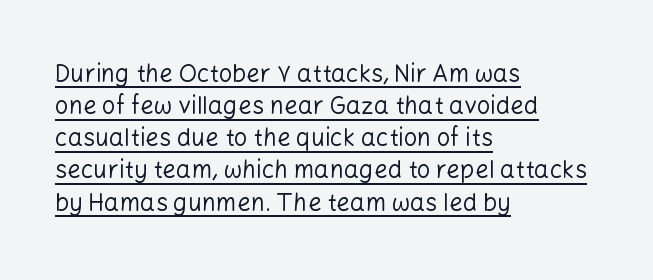
The image shows 24 px text type, upright; set left-aligned, normal line spacing (1.34x), normal letter spacing, underlined.
